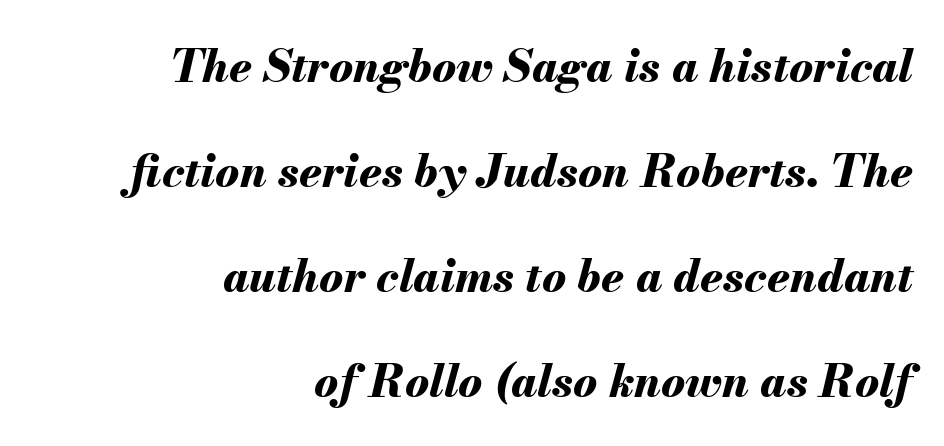
The image shows 45 px bold type, italic (leaning right); set right-aligned, loose line spacing (2.33x), normal letter spacing, not underlined; medium stroke contrast and a small x-height.
